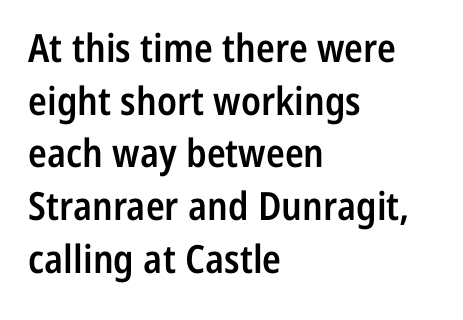
{"serif": "no", "italic": "no", "bold": "semi", "weight": "semibold", "width": "condensed", "stroke_contrast": "low", "x_height": "medium", "monospaced": "no", "underline": "no", "align": "left", "line_spacing": "normal", "line_spacing_ratio": 1.35, "letter_spacing": "normal", "letter_spacing_em": 0.0, "glyph_px": 39}
